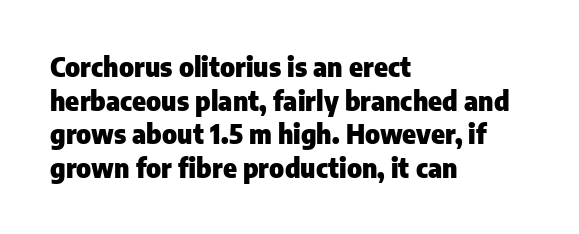
Q: Is the text bold? A: Yes.
Q: Is the text italic (slanted)? A: No, it is upright.
Q: Is the text underlined? A: No.
Q: How is the paragraph aligned? A: Left-aligned.
Q: Is the spacing between letters normal or unusually wide? A: Normal.
Q: Is the spacing between lines tight, normal or loose? A: Normal.
